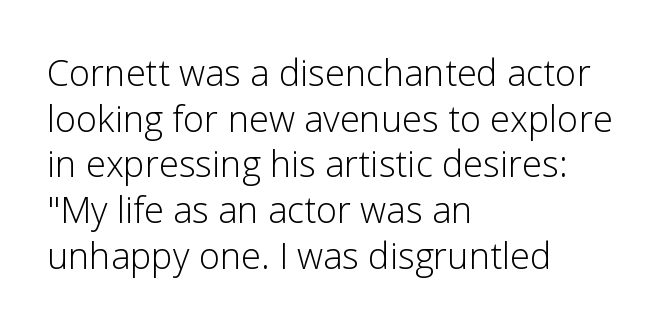
{"serif": "no", "italic": "no", "bold": "no", "weight": "light", "width": "normal", "stroke_contrast": "low", "x_height": "medium", "monospaced": "no", "underline": "no", "align": "left", "line_spacing": "normal", "line_spacing_ratio": 1.27, "letter_spacing": "normal", "letter_spacing_em": 0.0, "glyph_px": 36}
